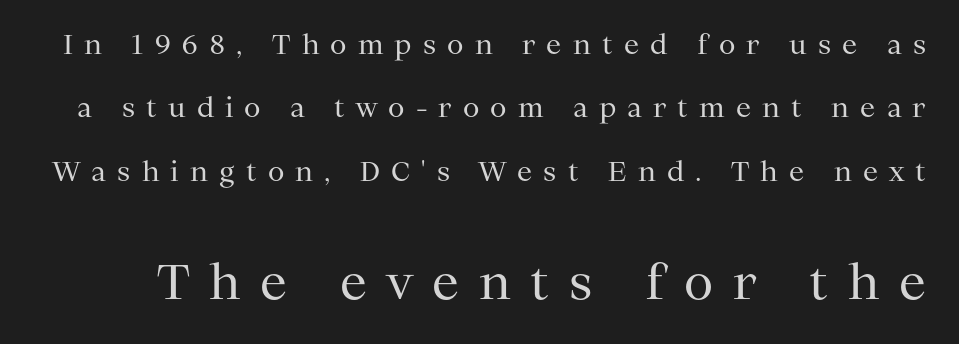
{"serif": "yes", "italic": "no", "bold": "no", "weight": "regular", "width": "normal", "stroke_contrast": "medium", "x_height": "medium", "monospaced": "no", "underline": "no", "line_spacing": "loose", "line_spacing_ratio": 2.35, "letter_spacing": "wide", "letter_spacing_em": 0.41, "larger_block": "second", "size_ratio": 1.78, "glyph_px": 48}
